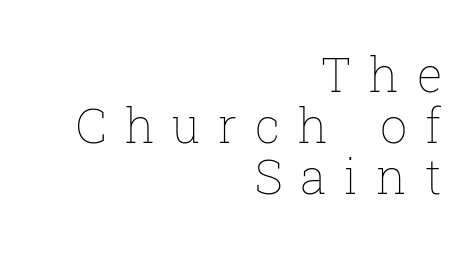
{"italic": "no", "bold": "no", "weight": "thin", "width": "normal", "stroke_contrast": "low", "x_height": "medium", "monospaced": "no", "underline": "no", "align": "right", "line_spacing": "tight", "line_spacing_ratio": 1.06, "letter_spacing": "wide", "letter_spacing_em": 0.37, "glyph_px": 48}
